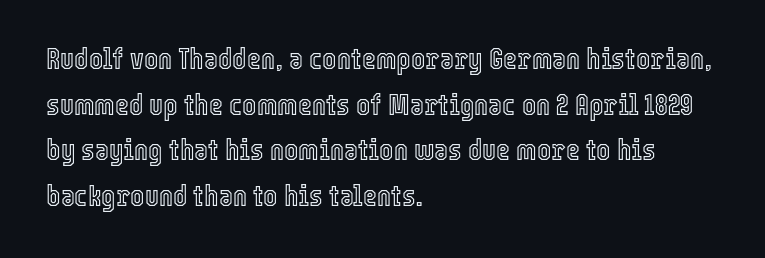
The image shows 30 px condensed type, upright; set left-aligned, normal line spacing (1.52x), normal letter spacing, not underlined; a medium x-height.
